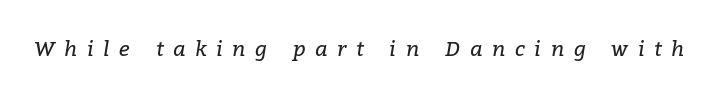
{"italic": "yes", "lean": "right", "slant_degrees": 9, "bold": "no", "underline": "no", "letter_spacing": "wide", "letter_spacing_em": 0.46, "glyph_px": 21}
